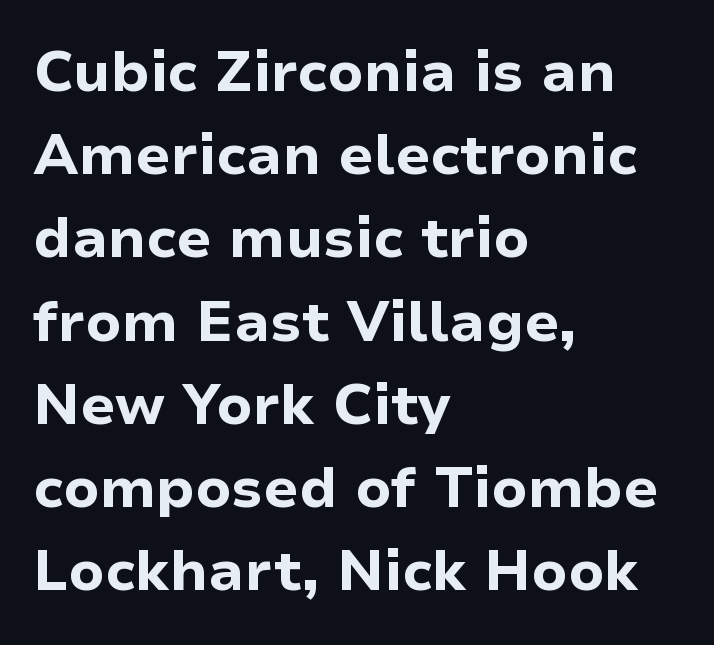
The image shows 57 px bold sans-serif type, upright; set left-aligned, normal line spacing (1.46x), normal letter spacing, not underlined; low stroke contrast and a medium x-height.
